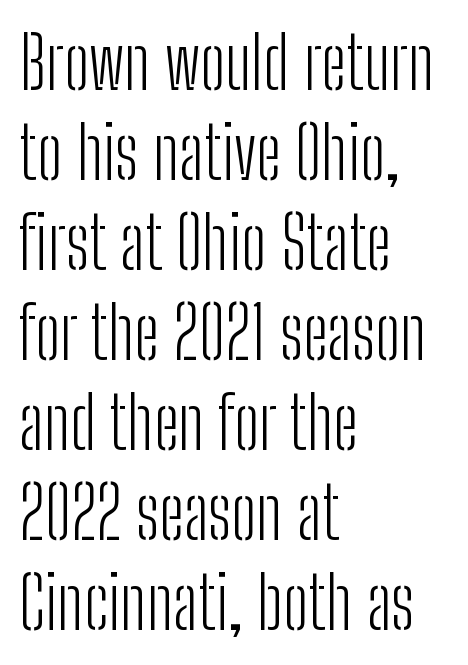
Q: Is the text bold? A: No.
Q: Is the text italic (slanted)? A: No, it is upright.
Q: Is the typeface a serif or a sans-serif typeface? A: Sans-serif.
Q: Is the text underlined? A: No.
Q: How is the paragraph aligned? A: Left-aligned.
Q: Is the spacing between letters normal or unusually wide? A: Normal.
Q: Is the spacing between lines tight, normal or loose? A: Normal.
Q: Width (condensed, normal, or wide)? A: Condensed.
Q: Stroke contrast? A: Low.
Q: x-height? A: Medium.
Q: Monospaced? A: No.
